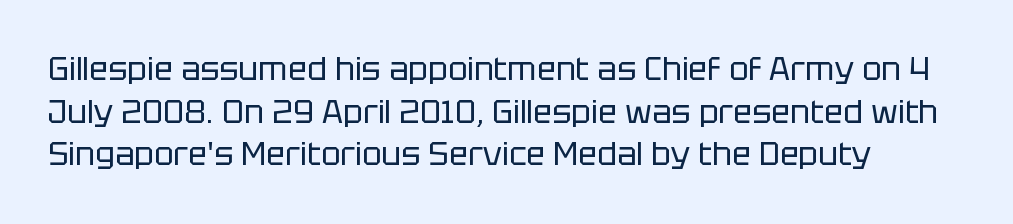
The image shows 32 px regular-weight sans-serif type, upright; set left-aligned, normal line spacing (1.33x), normal letter spacing, not underlined; low stroke contrast and a large x-height.
